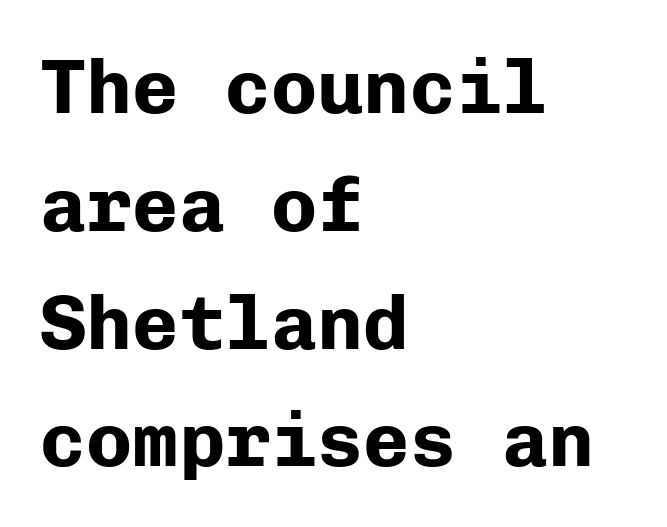
The image shows 77 px bold sans-serif type, upright, monospaced; set left-aligned, normal line spacing (1.53x), normal letter spacing, not underlined; low stroke contrast and a medium x-height.
